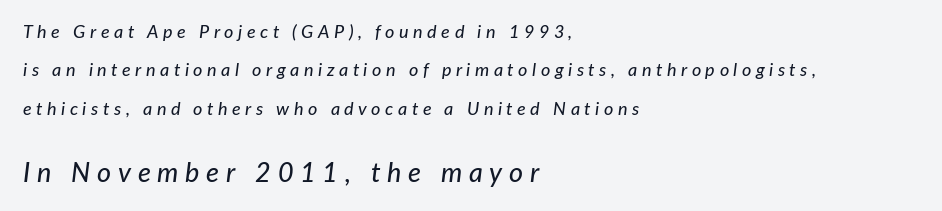
{"italic": "yes", "lean": "right", "slant_degrees": 7, "underline": "no", "align": "left", "line_spacing": "loose", "line_spacing_ratio": 2.13, "letter_spacing": "wide", "letter_spacing_em": 0.25, "larger_block": "second", "size_ratio": 1.5, "glyph_px": 27}
